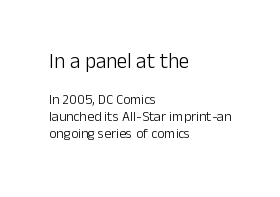
{"italic": "no", "bold": "no", "underline": "no", "align": "left", "line_spacing_ratio": 1.21, "letter_spacing": "normal", "letter_spacing_em": 0.0, "larger_block": "first", "size_ratio": 1.5, "glyph_px": 21}
